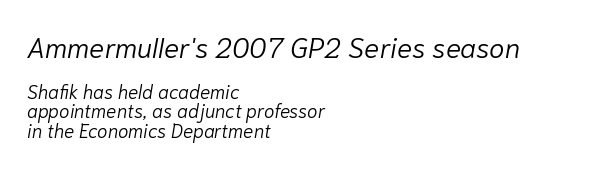
The image shows 28 px light type, italic (leaning right); set left-aligned, tight line spacing (1.02x), normal letter spacing, not underlined; the first (top) block is 1.47x larger; low stroke contrast and a medium x-height.
